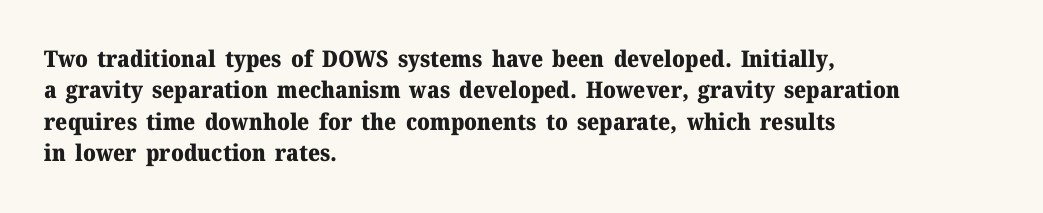
The image shows 23 px bold type, upright; set left-aligned, normal line spacing (1.36x), normal letter spacing, not underlined.
